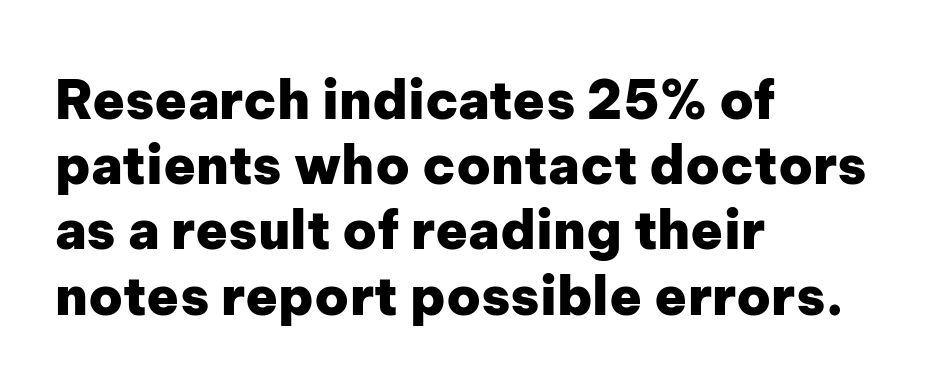
{"serif": "no", "italic": "no", "bold": "yes", "weight": "heavy", "width": "normal", "stroke_contrast": "low", "x_height": "medium", "monospaced": "no", "underline": "no", "align": "left", "line_spacing_ratio": 1.23, "letter_spacing": "normal", "letter_spacing_em": 0.0, "glyph_px": 53}
